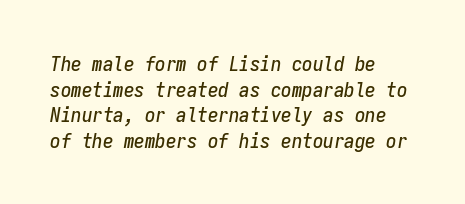
{"italic": "yes", "lean": "right", "slant_degrees": 9, "underline": "no", "align": "left", "line_spacing_ratio": 1.22, "letter_spacing": "normal", "letter_spacing_em": 0.0, "glyph_px": 21}
